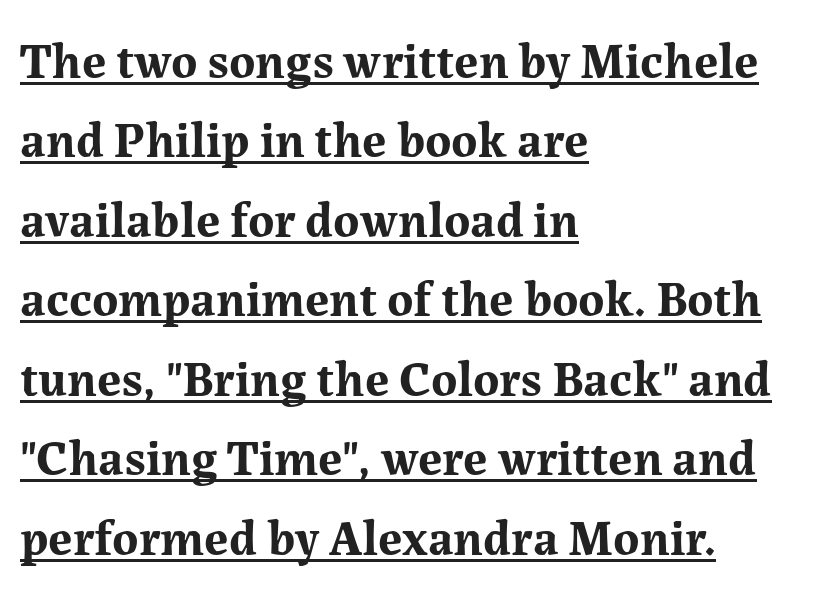
Q: Is the text bold? A: Yes.
Q: Is the text italic (slanted)? A: No, it is upright.
Q: Is the typeface a serif or a sans-serif typeface? A: Serif.
Q: Is the text underlined? A: Yes.
Q: How is the paragraph aligned? A: Left-aligned.
Q: Is the spacing between letters normal or unusually wide? A: Normal.
Q: Is the spacing between lines tight, normal or loose? A: Normal.
Q: Width (condensed, normal, or wide)? A: Normal.
Q: Stroke contrast? A: Medium.
Q: x-height? A: Medium.
Q: Monospaced? A: No.
